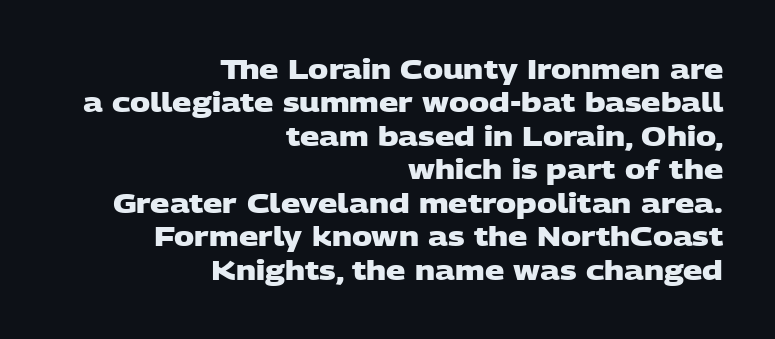
Q: Is the text bold? A: Yes.
Q: Is the text underlined? A: No.
Q: How is the paragraph aligned? A: Right-aligned.
Q: Is the spacing between letters normal or unusually wide? A: Normal.
